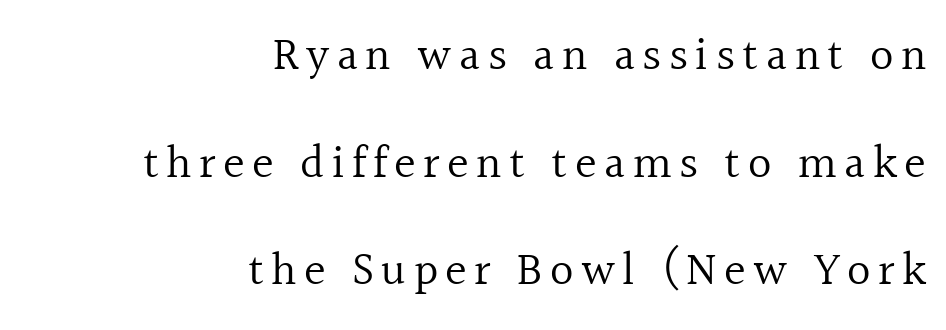
Q: Is the text bold? A: No.
Q: Is the text italic (slanted)? A: No, it is upright.
Q: Is the typeface a serif or a sans-serif typeface? A: Serif.
Q: Is the text underlined? A: No.
Q: How is the paragraph aligned? A: Right-aligned.
Q: Is the spacing between lines tight, normal or loose? A: Loose.
Q: Width (condensed, normal, or wide)? A: Normal.
Q: x-height? A: Medium.
Q: Monospaced? A: No.
